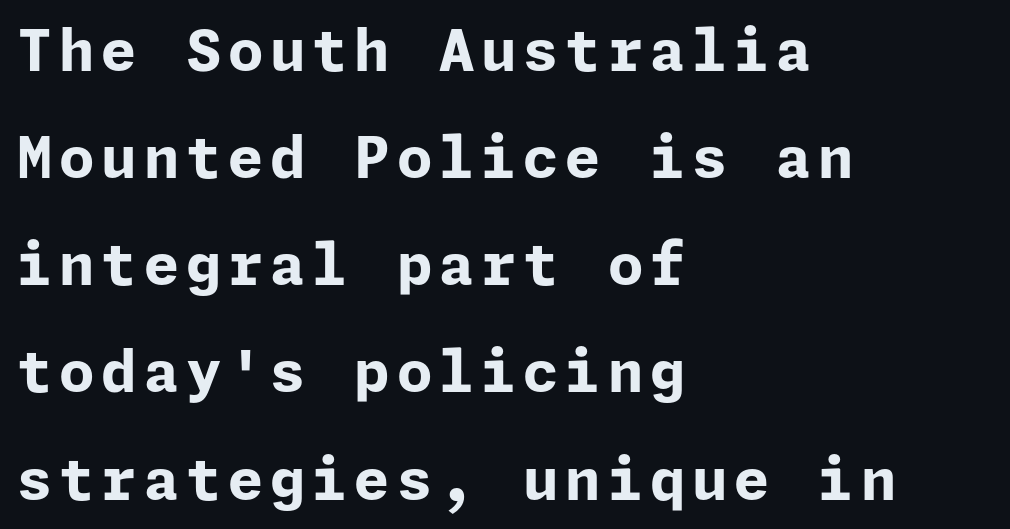
{"serif": "no", "italic": "no", "bold": "yes", "weight": "bold", "width": "normal", "stroke_contrast": "low", "x_height": "medium", "underline": "no", "align": "left", "line_spacing_ratio": 1.88, "glyph_px": 57}
